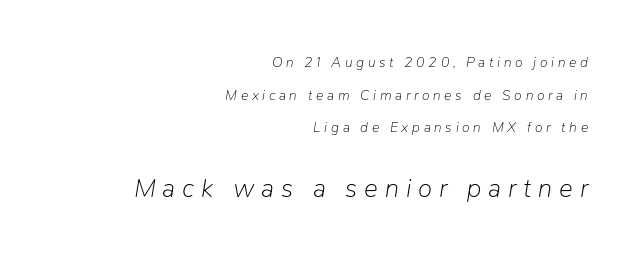
The image shows 26 px text type, italic (leaning right); set right-aligned, loose line spacing (2.33x), unusually wide letter spacing (+0.26 em), not underlined; the second (bottom) block is 1.86x larger.
